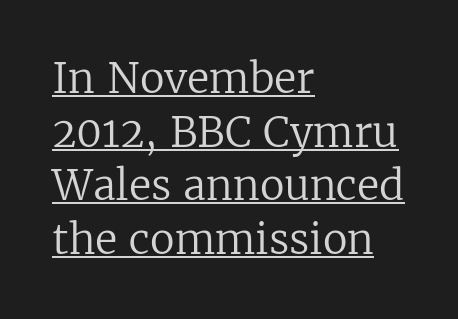
The image shows 41 px regular-weight serif type, upright; set left-aligned, normal line spacing (1.31x), normal letter spacing, underlined; low stroke contrast and a medium x-height.
